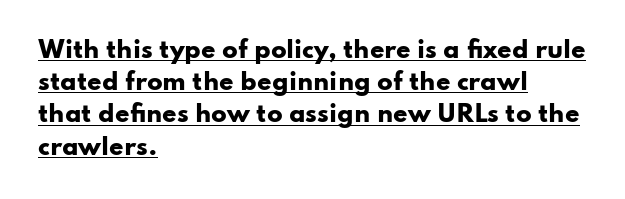
Vertical spacing — default. Nothing unusual about the tracking: characters are spaced as the font intends. The setting favours the left margin, as ordinary paragraphs usually do. Rendered with straight, roman letterforms. Stroke thickness is high; the sample reads as a true bold.
